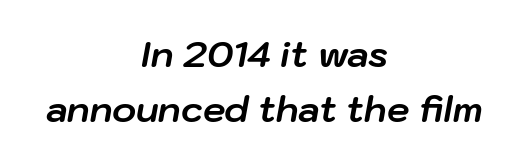
{"italic": "yes", "lean": "right", "slant_degrees": 10, "bold": "yes", "weight": "bold", "width": "normal", "stroke_contrast": "low", "x_height": "medium", "monospaced": "no", "underline": "no", "align": "center", "line_spacing": "normal", "line_spacing_ratio": 1.54, "letter_spacing": "normal", "letter_spacing_em": 0.0, "glyph_px": 36}
